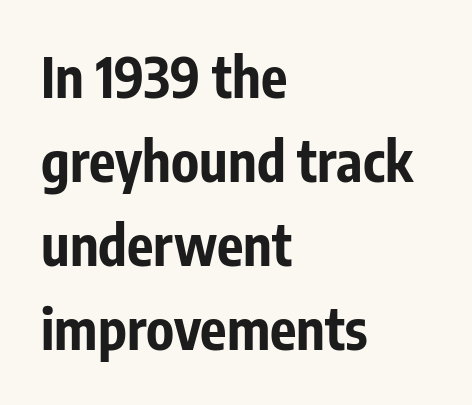
{"serif": "no", "italic": "no", "bold": "yes", "weight": "bold", "width": "condensed", "stroke_contrast": "low", "x_height": "medium", "monospaced": "no", "underline": "no", "align": "left", "line_spacing": "normal", "line_spacing_ratio": 1.53, "letter_spacing": "normal", "letter_spacing_em": 0.0, "glyph_px": 55}
